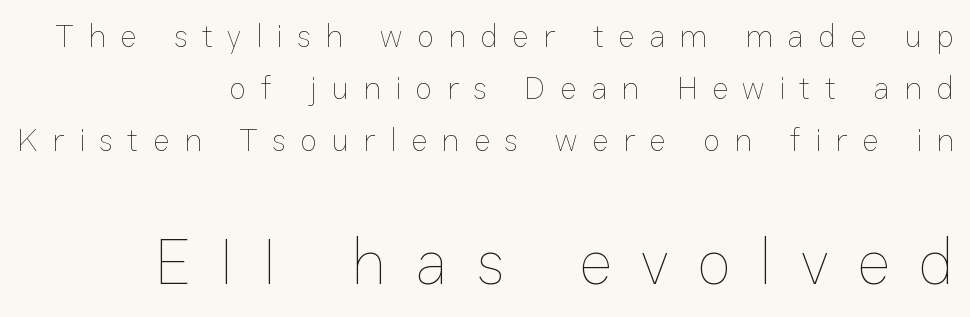
The image shows 64 px thin type, upright; set right-aligned, normal line spacing (1.62x), unusually wide letter spacing (+0.45 em), not underlined; the second (bottom) block is 2.0x larger; low stroke contrast and a medium x-height.
